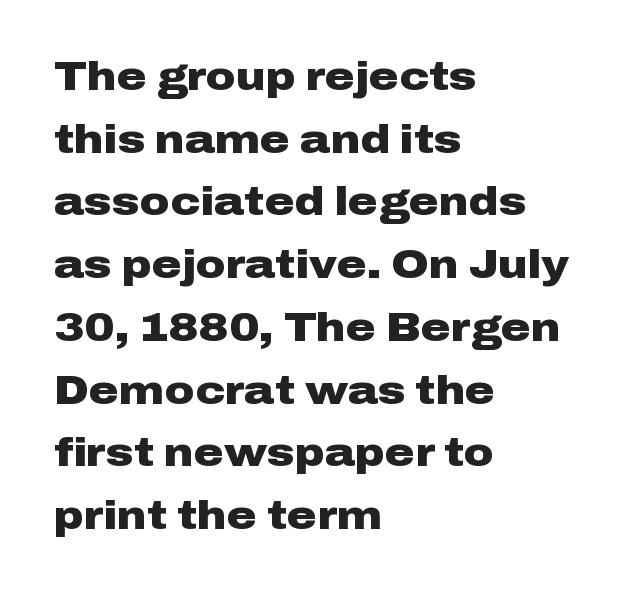
The image shows 41 px heavy, wide sans-serif type, upright; set left-aligned, normal line spacing (1.53x), normal letter spacing, not underlined; low stroke contrast and a medium x-height.
